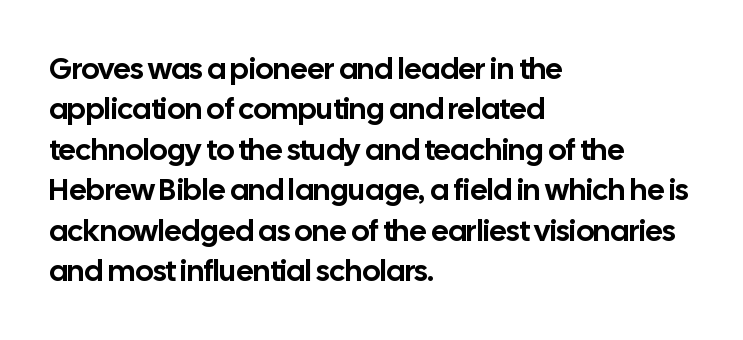
Q: Is the text italic (slanted)? A: No, it is upright.
Q: Is the typeface a serif or a sans-serif typeface? A: Sans-serif.
Q: Is the text underlined? A: No.
Q: How is the paragraph aligned? A: Left-aligned.
Q: Is the spacing between letters normal or unusually wide? A: Normal.
Q: Is the spacing between lines tight, normal or loose? A: Normal.
Q: Width (condensed, normal, or wide)? A: Normal.
Q: Stroke contrast? A: Low.
Q: x-height? A: Medium.
Q: Monospaced? A: No.
